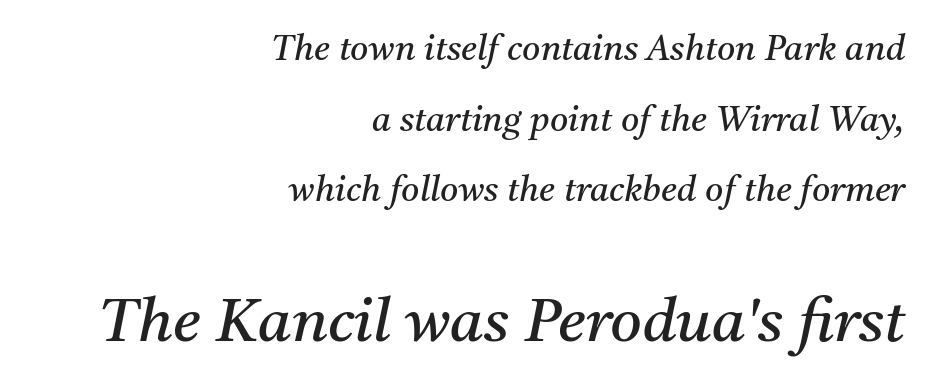
To sum up the face: it has serifs. The face used here has a pronounced slope to its letters. Between one letter and the next there's only the usual sliver of space. A flush-right, rag-left setting is used for this passage. The rendering enlarges the type as you move from the upper chunk to the lower.
